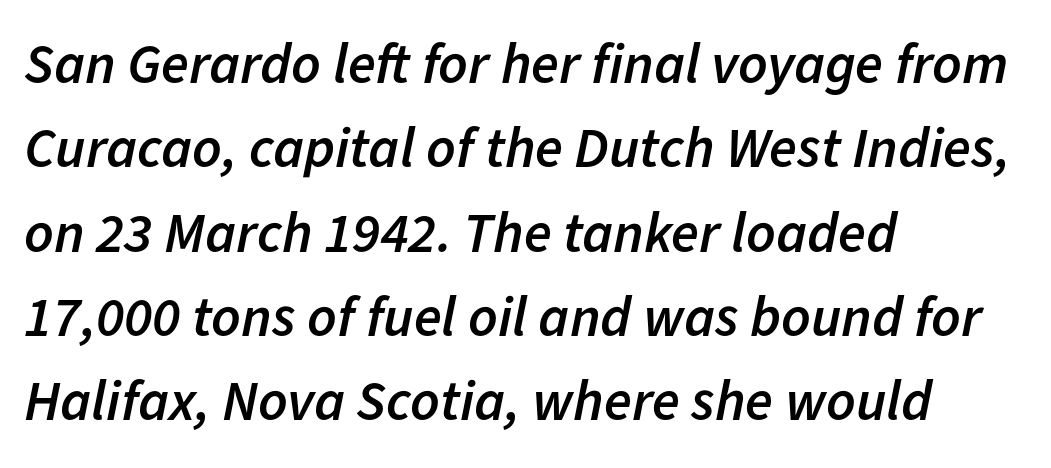
The typography opts for an oblique posture over an upright one. Where is the straight margin? On the left. Spacing between characters is what you'd get straight out of the box. The letters advance in unequal steps, a hallmark of proportional type. A bare baseline throughout the passage. The vertical gap from one line to the next is medium.
